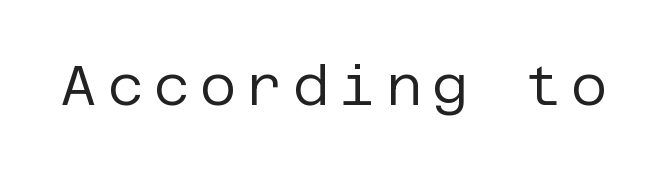
The image shows 56 px regular-weight sans-serif type, upright; set not underlined; low stroke contrast and a large x-height.
